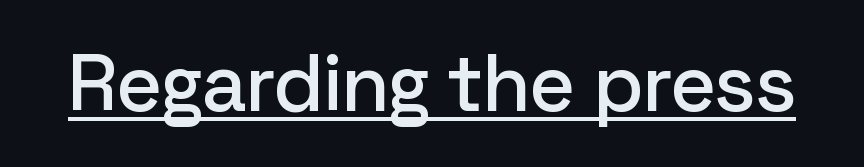
This rendering employs a face without finishing strokes, i.e., a sans-serif. The passage shown is typed in a proportional face where columns would drift. Nobody touched the tracking dial on this one. Ascenders rise straight up at ninety degrees. Underline: present.
